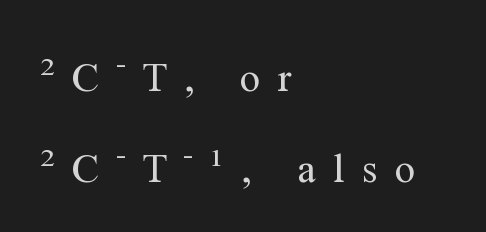
Honestly, there is no underline to notice here at all. No italicization has been applied; the sample stays upright. Do the characters align in a grid? No, the font is proportional. The passage shown has open, widely tracked lettering throughout.
